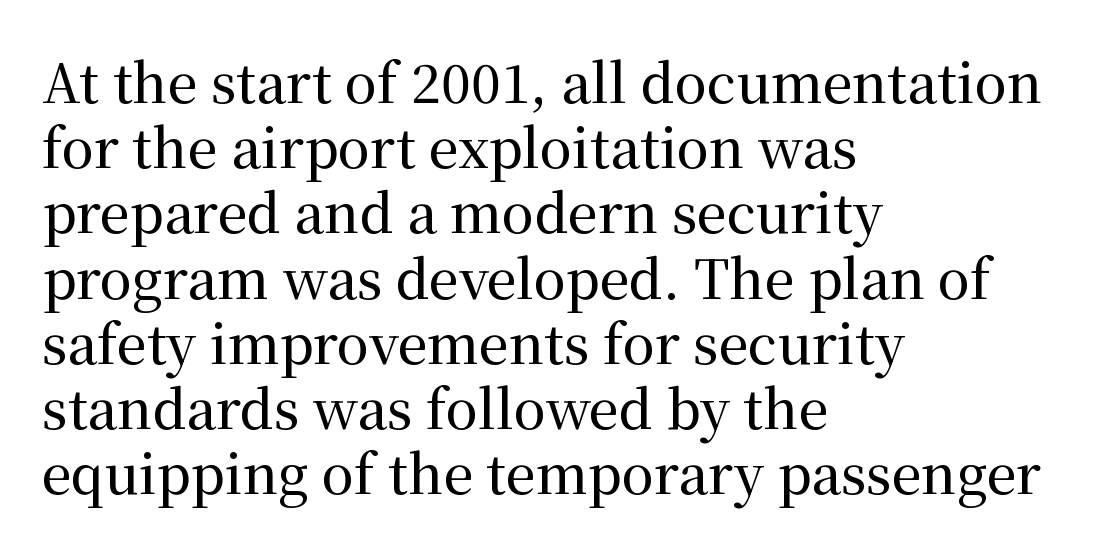
{"serif": "yes", "italic": "no", "width": "normal", "stroke_contrast": "medium", "x_height": "medium", "monospaced": "no", "underline": "no", "align": "left", "line_spacing_ratio": 1.23, "letter_spacing": "normal", "letter_spacing_em": 0.0, "glyph_px": 53}
